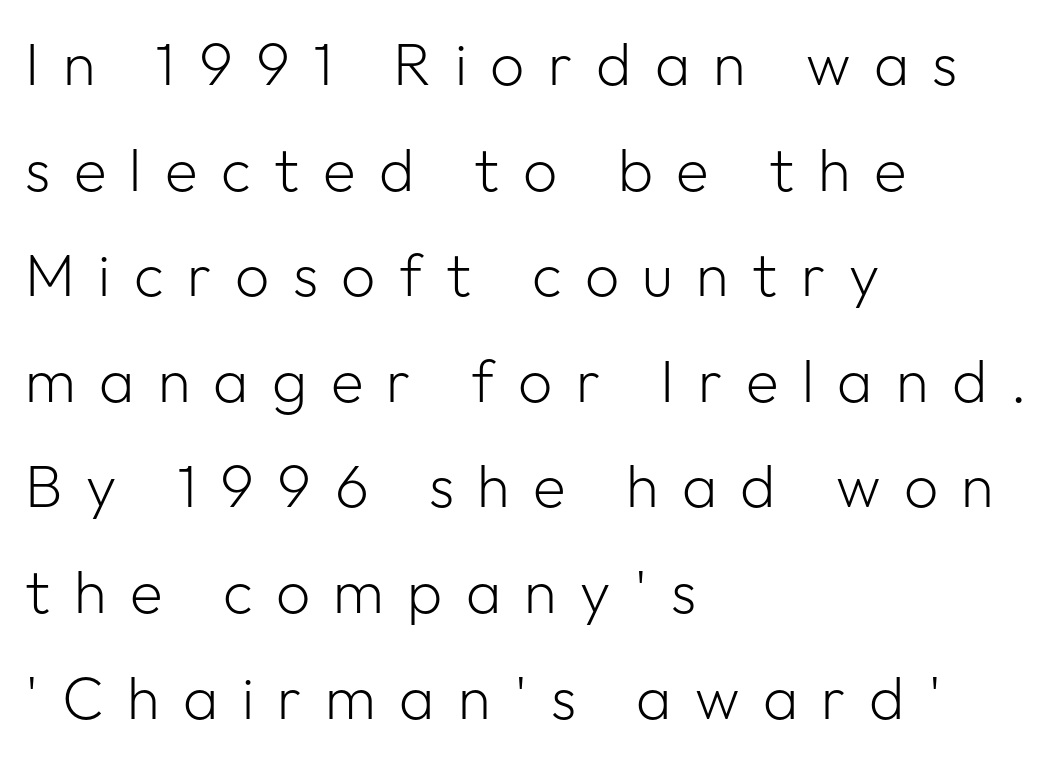
{"serif": "no", "italic": "no", "bold": "no", "weight": "light", "width": "normal", "stroke_contrast": "low", "x_height": "medium", "monospaced": "no", "underline": "no", "align": "left", "line_spacing_ratio": 1.76, "letter_spacing": "wide", "letter_spacing_em": 0.39, "glyph_px": 60}
